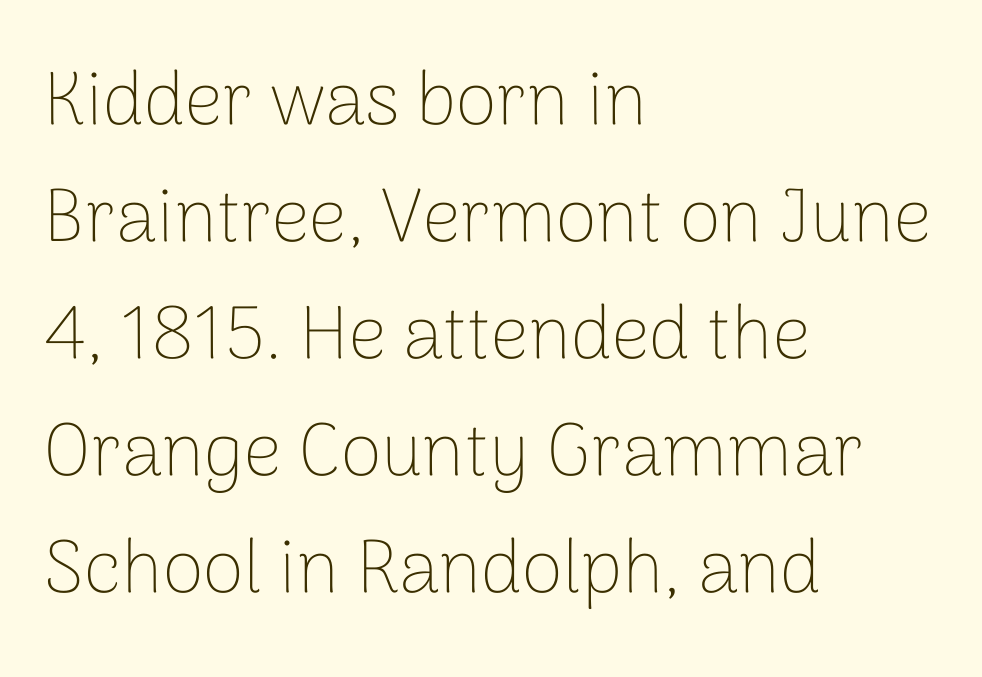
{"serif": "no", "italic": "no", "bold": "no", "weight": "thin", "width": "normal", "stroke_contrast": "low", "x_height": "medium", "monospaced": "no", "underline": "no", "align": "left", "line_spacing": "normal", "line_spacing_ratio": 1.56, "letter_spacing": "normal", "letter_spacing_em": 0.0, "glyph_px": 75}
